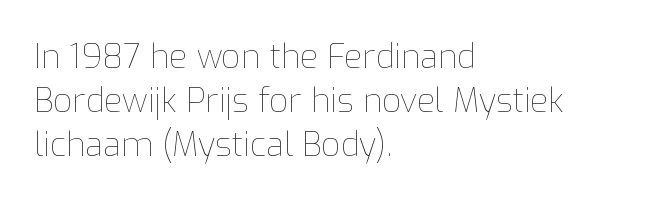
The image shows 33 px thin type, upright; set left-aligned, normal line spacing (1.34x), normal letter spacing, not underlined; low stroke contrast and a medium x-height.
